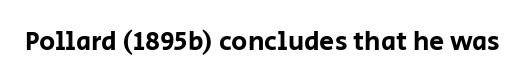
The image shows 27 px text type, upright; set normal letter spacing, not underlined.
